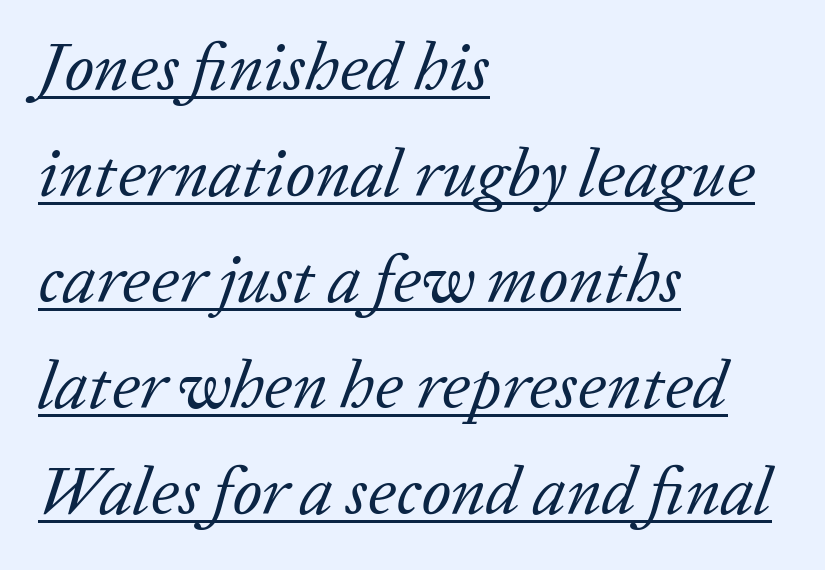
The image shows 68 px regular-weight serif type, italic (leaning right); set left-aligned, normal line spacing (1.56x), normal letter spacing, underlined; low stroke contrast and a medium x-height.
